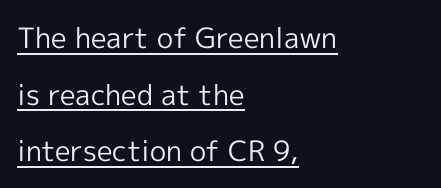
Widely set lines give the paragraph a tall, airy silhouette. Designer's note — italics off, roman on. Is this a fixed-width face? No — the glyphs have proportional, varying widths. Line starts are locked; line ends wander. Think standard paragraph weight, or any step lighter than that.
